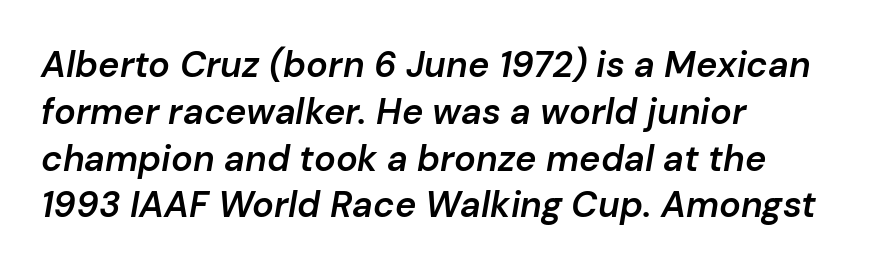
The image shows 36 px semibold type, italic (leaning right); set left-aligned, normal line spacing (1.3x), normal letter spacing, not underlined; low stroke contrast and a medium x-height.
